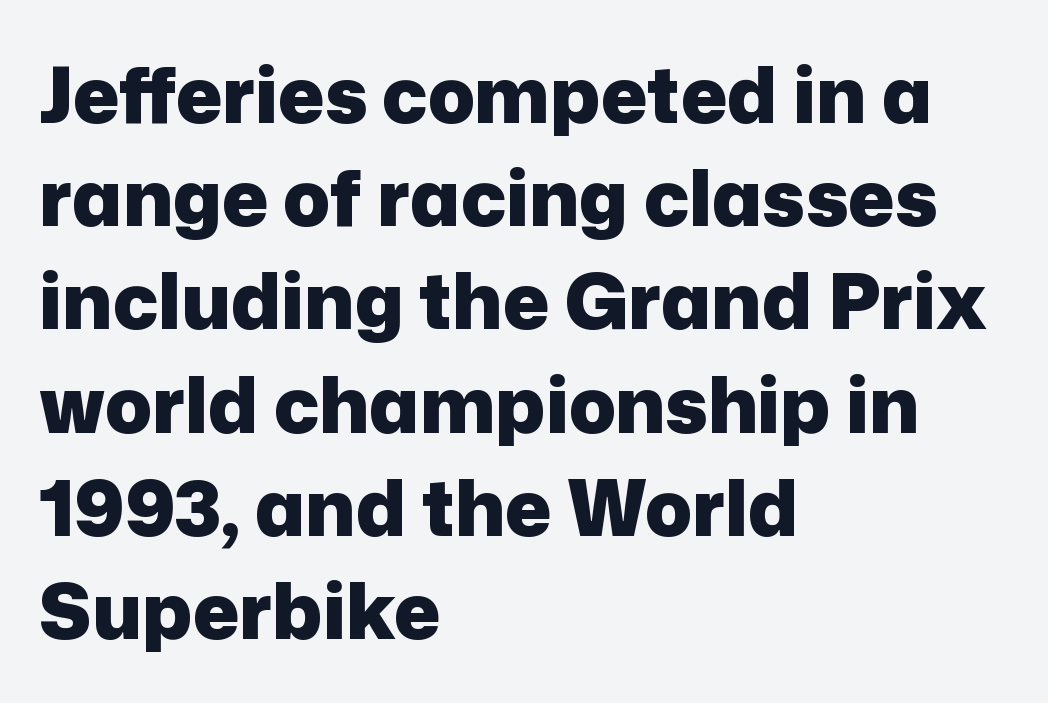
{"serif": "no", "italic": "no", "bold": "yes", "weight": "heavy", "width": "normal", "stroke_contrast": "low", "x_height": "medium", "monospaced": "no", "underline": "no", "align": "left", "line_spacing": "normal", "line_spacing_ratio": 1.34, "letter_spacing": "normal", "letter_spacing_em": 0.0, "glyph_px": 77}
